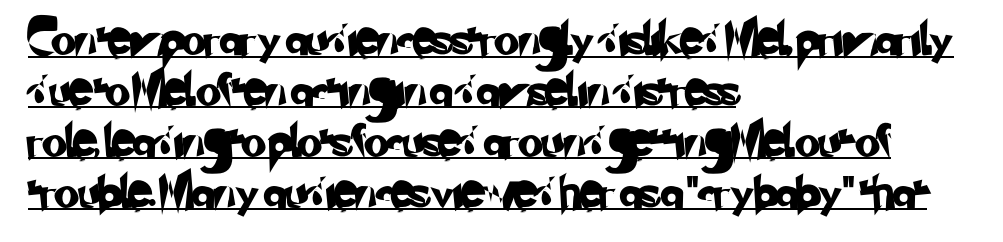
Q: Is the typeface a serif or a sans-serif typeface? A: Sans-serif.
Q: Is the text underlined? A: Yes.
Q: How is the paragraph aligned? A: Left-aligned.
Q: Is the spacing between letters normal or unusually wide? A: Normal.
Q: Is the spacing between lines tight, normal or loose? A: Normal.
Q: Width (condensed, normal, or wide)? A: Normal.
Q: Stroke contrast? A: Low.
Q: x-height? A: Small.
Q: Monospaced? A: No.
